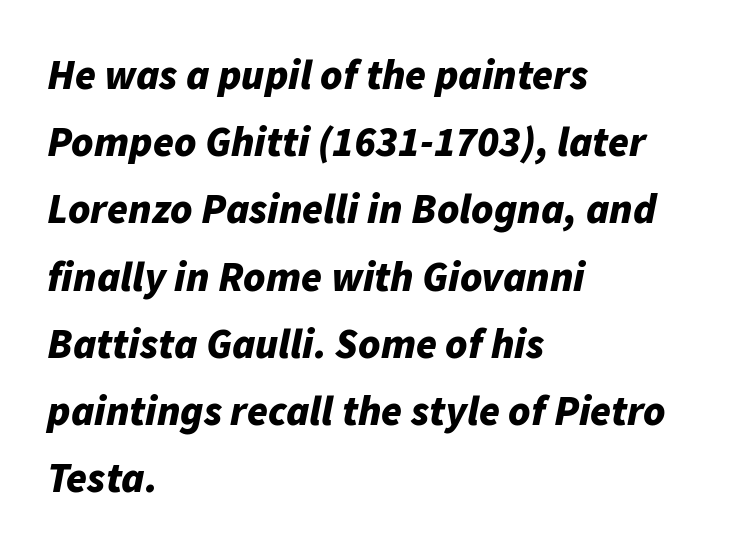
Q: Is the text bold? A: Yes.
Q: Is the text italic (slanted)? A: Yes, it leans right by about 11 degrees.
Q: Is the text underlined? A: No.
Q: How is the paragraph aligned? A: Left-aligned.
Q: Is the spacing between letters normal or unusually wide? A: Normal.
Q: Is the spacing between lines tight, normal or loose? A: Normal.
Q: Width (condensed, normal, or wide)? A: Normal.
Q: Stroke contrast? A: Low.
Q: x-height? A: Medium.
Q: Monospaced? A: No.
